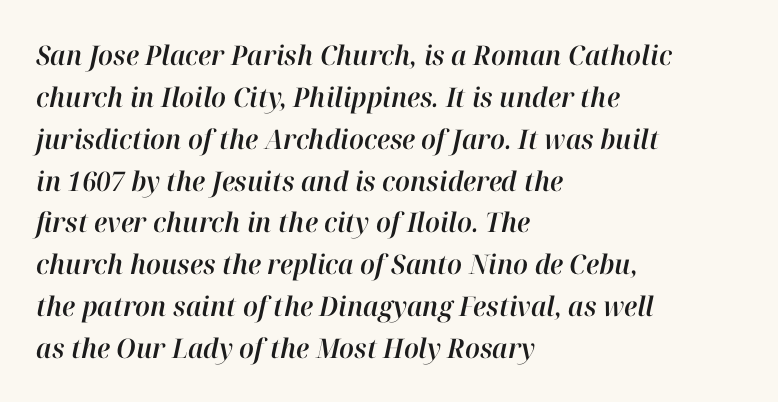
Letters rest on an invisible, unmarked baseline. The specimen reads as italic at a glance. Leading matches the norm, producing a regular column. Look at the tracking — it's just the regular setting, nothing added. Horizontal alignment here is leftward, the default for most running prose.
